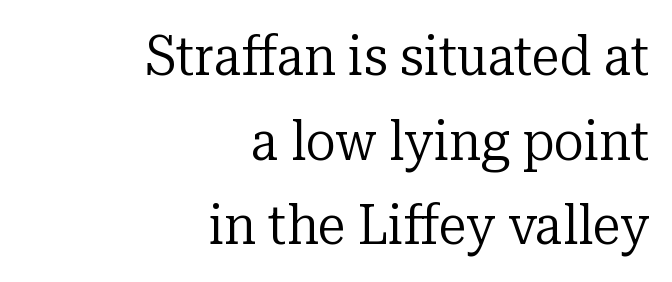
{"serif": "yes", "italic": "no", "bold": "no", "weight": "regular", "width": "normal", "stroke_contrast": "low", "x_height": "medium", "monospaced": "no", "underline": "no", "align": "right", "line_spacing": "normal", "line_spacing_ratio": 1.51, "letter_spacing": "normal", "letter_spacing_em": 0.0, "glyph_px": 56}
